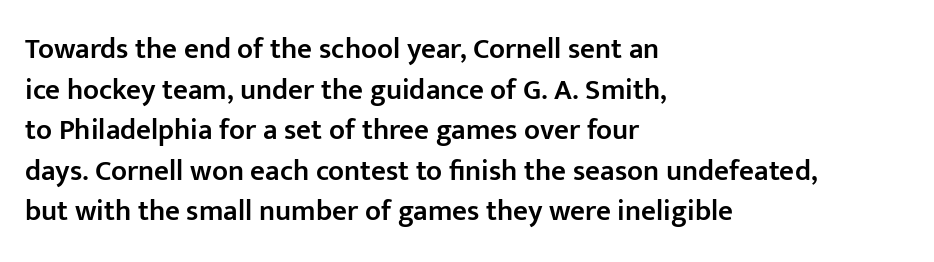
Q: Is the text bold? A: Semi-bold.
Q: Is the text italic (slanted)? A: No, it is upright.
Q: Is the typeface a serif or a sans-serif typeface? A: Sans-serif.
Q: Is the text underlined? A: No.
Q: How is the paragraph aligned? A: Left-aligned.
Q: Is the spacing between letters normal or unusually wide? A: Normal.
Q: Is the spacing between lines tight, normal or loose? A: Normal.
Q: Width (condensed, normal, or wide)? A: Normal.
Q: Stroke contrast? A: Low.
Q: x-height? A: Medium.
Q: Monospaced? A: No.
